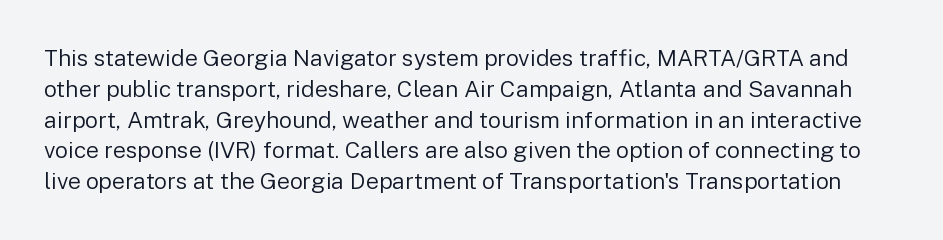
Compared with a typical body face, this is equally light or lighter still. Rule under the text: the space is simply empty. Characters follow at the spacing the type designer built in. Each new line begins a customary step beneath the previous one. Posture: vertical.
